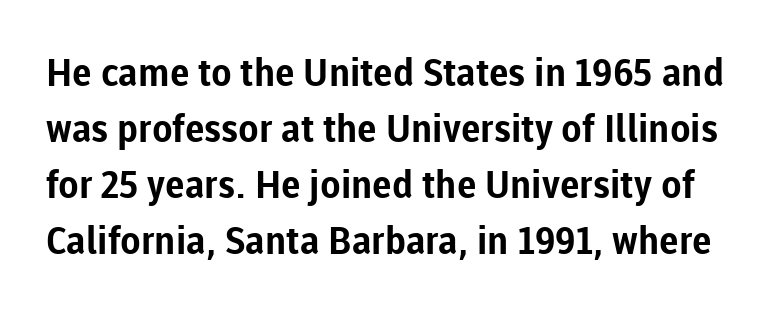
Q: Is the text bold? A: Yes.
Q: Is the text italic (slanted)? A: No, it is upright.
Q: Is the typeface a serif or a sans-serif typeface? A: Sans-serif.
Q: Is the text underlined? A: No.
Q: Is the spacing between letters normal or unusually wide? A: Normal.
Q: Is the spacing between lines tight, normal or loose? A: Normal.
Q: Width (condensed, normal, or wide)? A: Normal.
Q: Stroke contrast? A: Low.
Q: x-height? A: Medium.
Q: Monospaced? A: No.
